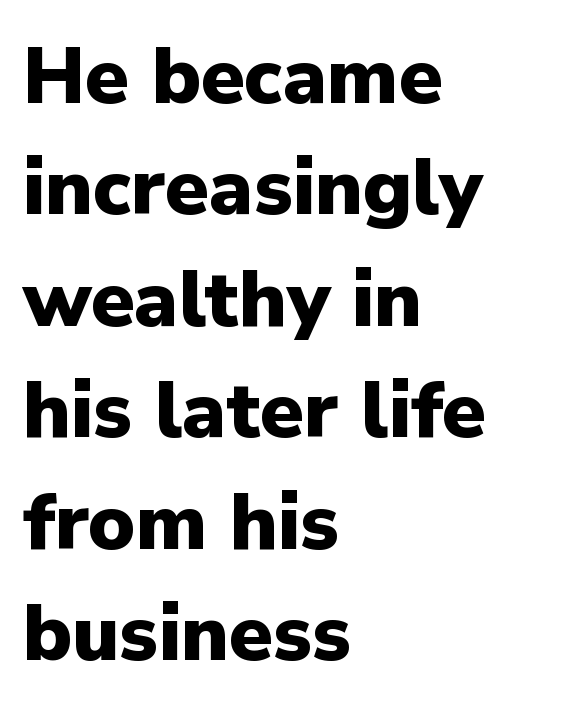
{"serif": "no", "italic": "no", "bold": "yes", "weight": "heavy", "width": "normal", "stroke_contrast": "low", "x_height": "medium", "monospaced": "no", "underline": "no", "align": "left", "line_spacing": "normal", "line_spacing_ratio": 1.41, "letter_spacing": "normal", "letter_spacing_em": 0.0, "glyph_px": 79}
